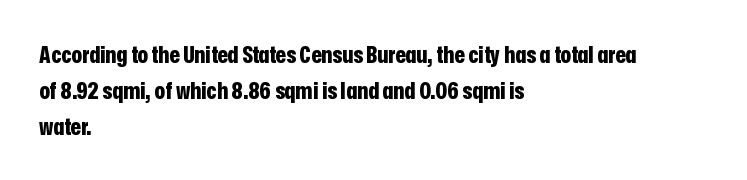
{"italic": "no", "bold": "yes", "underline": "no", "align": "left", "line_spacing": "normal", "line_spacing_ratio": 1.49, "letter_spacing": "normal", "letter_spacing_em": 0.0, "glyph_px": 24}
